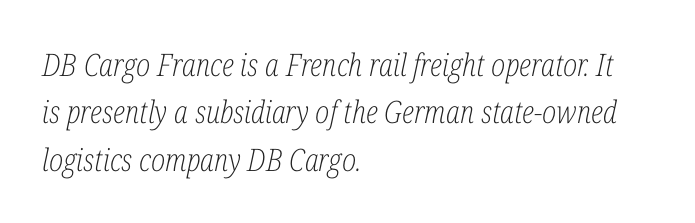
{"serif": "yes", "italic": "yes", "lean": "right", "slant_degrees": 12, "bold": "no", "weight": "light", "width": "condensed", "stroke_contrast": "low", "x_height": "medium", "monospaced": "no", "underline": "no", "align": "left", "line_spacing": "normal", "line_spacing_ratio": 1.53, "letter_spacing": "normal", "letter_spacing_em": 0.0, "glyph_px": 31}
